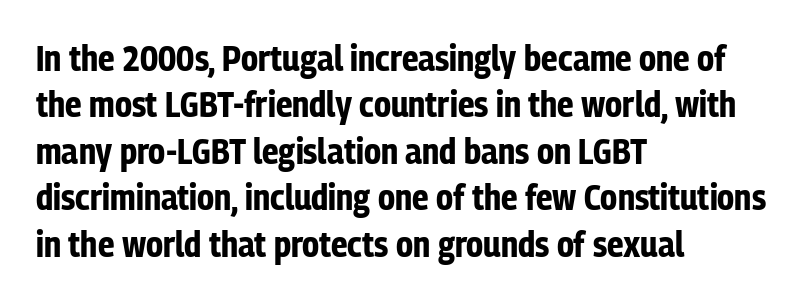
The image shows 36 px bold, condensed sans-serif type, upright; set left-aligned, normal line spacing (1.29x), normal letter spacing, not underlined; low stroke contrast and a medium x-height.
